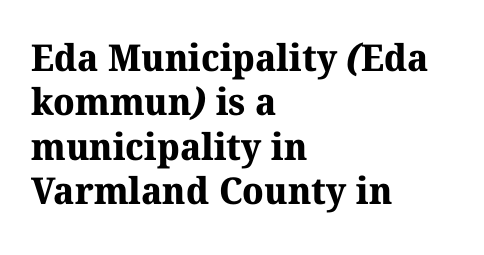
The image shows 37 px bold serif type; set left-aligned, line spacing 1.2x, normal letter spacing, not underlined; medium stroke contrast and a medium x-height.
